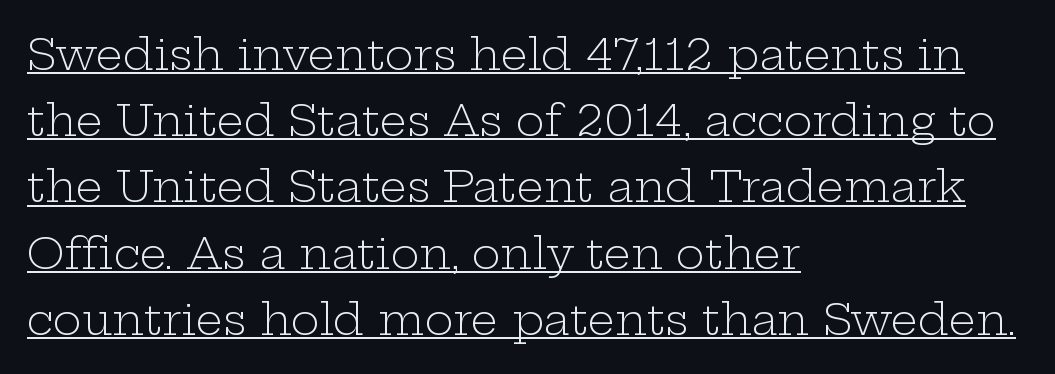
The image shows 43 px light, wide serif type, upright; set left-aligned, normal line spacing (1.54x), normal letter spacing, underlined; low stroke contrast and a medium x-height.
